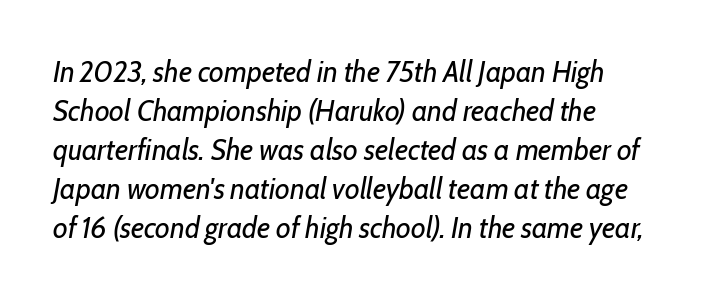
Q: Is the text bold? A: No.
Q: Is the text italic (slanted)? A: Yes, it leans right by about 10 degrees.
Q: Is the text underlined? A: No.
Q: Is the spacing between letters normal or unusually wide? A: Normal.
Q: Is the spacing between lines tight, normal or loose? A: Normal.
Q: Width (condensed, normal, or wide)? A: Condensed.
Q: Stroke contrast? A: Low.
Q: x-height? A: Medium.
Q: Monospaced? A: No.
